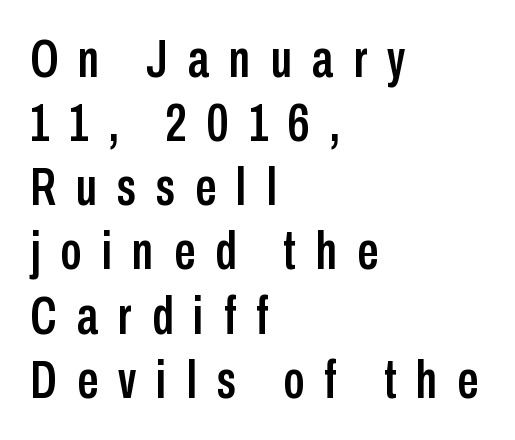
Q: Is the text italic (slanted)? A: No, it is upright.
Q: Is the typeface a serif or a sans-serif typeface? A: Sans-serif.
Q: Is the text underlined? A: No.
Q: How is the paragraph aligned? A: Left-aligned.
Q: Is the spacing between letters normal or unusually wide? A: Unusually wide.
Q: Width (condensed, normal, or wide)? A: Condensed.
Q: Stroke contrast? A: Low.
Q: x-height? A: Medium.
Q: Monospaced? A: No.
